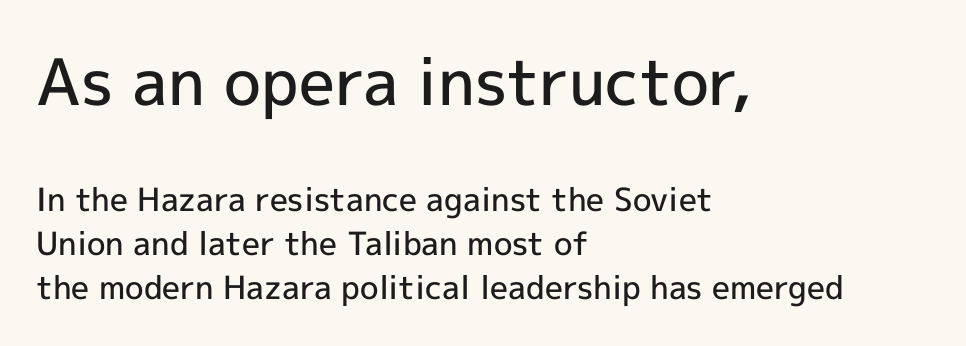
The type family on display is of the sans-serif kind. Italic? Not at all — the glyphs are vertical. Visually, the top section dominates because its glyphs are scaled up. A typesetter would call this zero additional tracking. Semibold letterforms, between regular and bold. The typesetter chose a ragged-right arrangement here.
